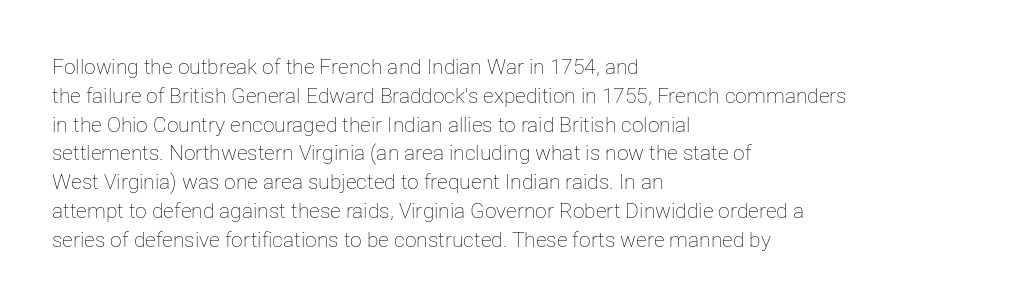
Each new line begins a customary step beneath the previous one. Stems here are at most as thick as an everyday book face. Words appear dense and cohesive because spacing is normal. Descenders hang freely into open space. The axis of the letterforms is exactly vertical.
